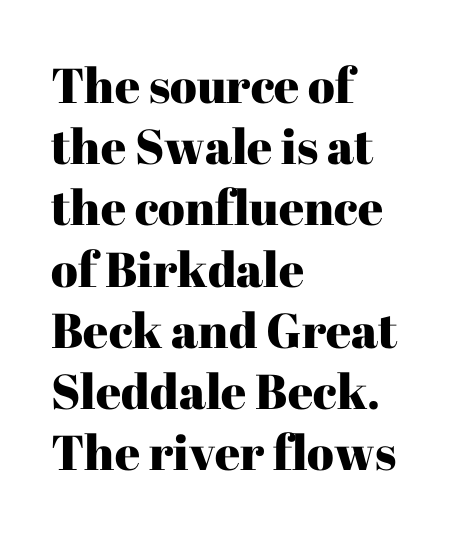
Proportional: the letters do not fall into vertical columns. Small tapered or slab feet sit at the stroke ends, so this counts as serif. The letters stand straight up with perfectly vertical stems. The letters sit at their default tracking, neither squeezed nor spread. The baseline area is clear.
